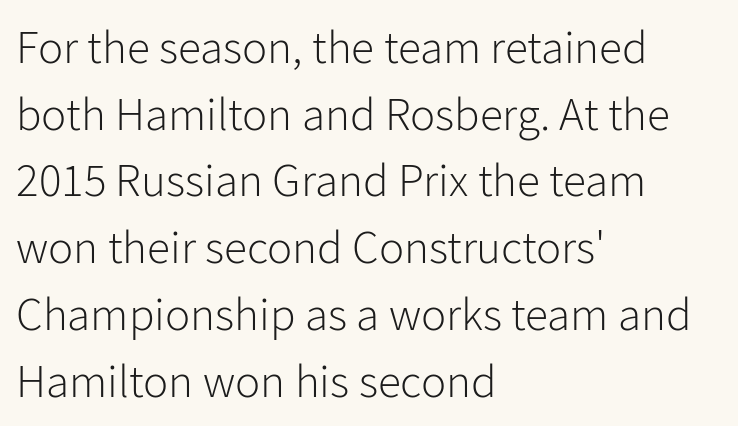
{"serif": "no", "italic": "no", "bold": "no", "weight": "light", "width": "normal", "stroke_contrast": "low", "x_height": "medium", "monospaced": "no", "underline": "no", "align": "left", "line_spacing": "normal", "line_spacing_ratio": 1.42, "letter_spacing": "normal", "letter_spacing_em": 0.0, "glyph_px": 47}
